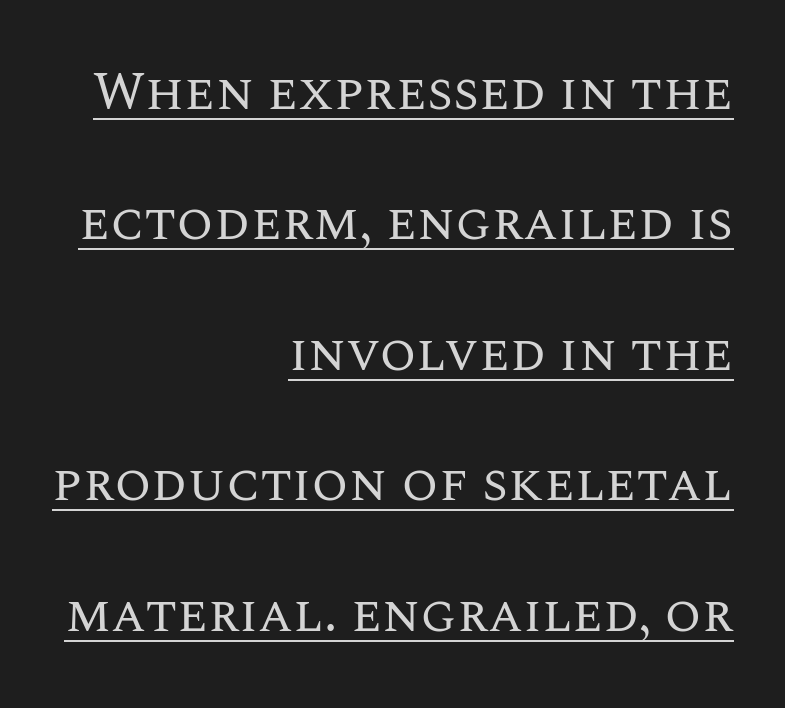
The line texture is even and compact thanks to regular tracking. Is this a fixed-width face? No — the glyphs have proportional, varying widths. Rows of type keep a wide berth in the vertical direction. Notice how the passage keeps a crisp vertical edge on the right only. When letters stand straight like this, we call the style roman or upright.
